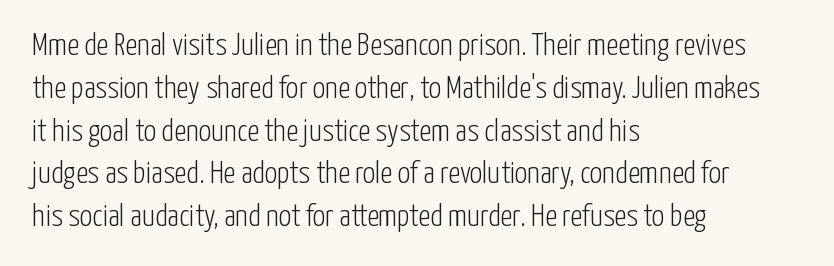
The image shows 31 px light, condensed sans-serif type, upright; set left-aligned, normal line spacing (1.38x), normal letter spacing, not underlined; low stroke contrast and a medium x-height.
